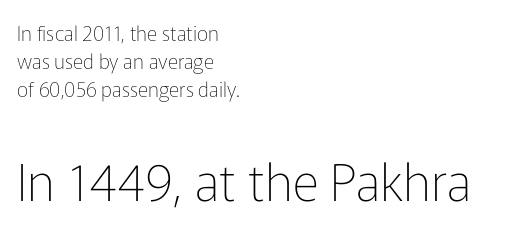
Q: Is the text bold? A: No.
Q: Is the text italic (slanted)? A: No, it is upright.
Q: Is the typeface a serif or a sans-serif typeface? A: Sans-serif.
Q: Is the text underlined? A: No.
Q: How is the paragraph aligned? A: Left-aligned.
Q: Is the spacing between letters normal or unusually wide? A: Normal.
Q: Is the spacing between lines tight, normal or loose? A: Normal.
Q: Which block of text is set in a larger size, the first (top) or the second (bottom)? A: The second (bottom) one.
Q: Width (condensed, normal, or wide)? A: Normal.
Q: Stroke contrast? A: Low.
Q: x-height? A: Medium.
Q: Monospaced? A: No.
